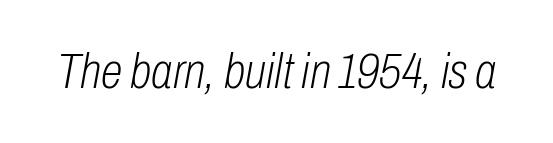
Q: Is the text bold? A: No.
Q: Is the text italic (slanted)? A: Yes, it leans right by about 10 degrees.
Q: Is the text underlined? A: No.
Q: Is the spacing between letters normal or unusually wide? A: Normal.
Q: Width (condensed, normal, or wide)? A: Condensed.
Q: Stroke contrast? A: Low.
Q: x-height? A: Medium.
Q: Monospaced? A: No.
